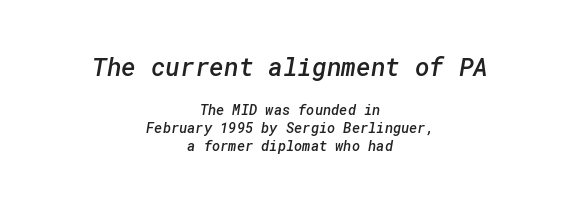
The space beneath each line is pristine and unruled. Typesetter's note: demi weight, one step under bold. Is the lower block the larger one? No — the upper block carries the bigger type. Normally led — the rows are evenly, conventionally spaced.
